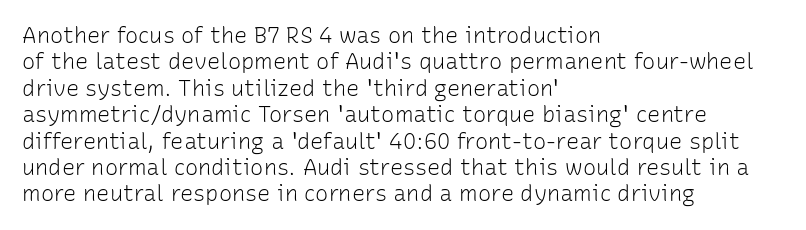
Q: Is the text bold? A: No.
Q: Is the text italic (slanted)? A: No, it is upright.
Q: Is the text underlined? A: No.
Q: How is the paragraph aligned? A: Left-aligned.
Q: Is the spacing between letters normal or unusually wide? A: Normal.
